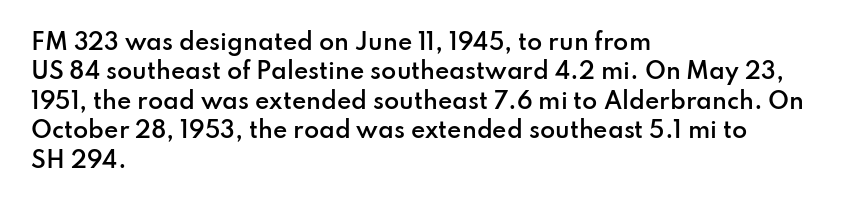
Q: Is the text bold? A: Semi-bold.
Q: Is the text italic (slanted)? A: No, it is upright.
Q: Is the text underlined? A: No.
Q: How is the paragraph aligned? A: Left-aligned.
Q: Is the spacing between letters normal or unusually wide? A: Normal.
Q: Is the spacing between lines tight, normal or loose? A: Normal.
